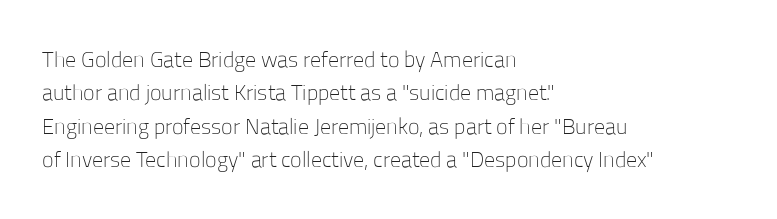
The image shows 22 px text type, upright; set left-aligned, normal line spacing (1.52x), normal letter spacing, not underlined.
